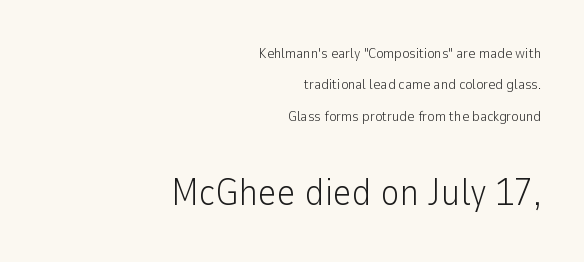
The image shows 37 px light sans-serif type, upright; set right-aligned, loose line spacing (2.24x), normal letter spacing, not underlined; the second (bottom) block is 2.64x larger; low stroke contrast and a medium x-height.
